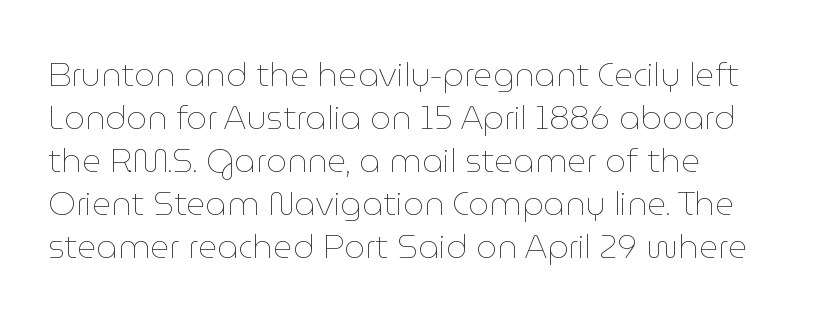
{"italic": "no", "bold": "no", "weight": "thin", "width": "normal", "stroke_contrast": "low", "x_height": "medium", "monospaced": "no", "underline": "no", "line_spacing": "normal", "line_spacing_ratio": 1.3, "letter_spacing": "normal", "letter_spacing_em": 0.0, "glyph_px": 33}
